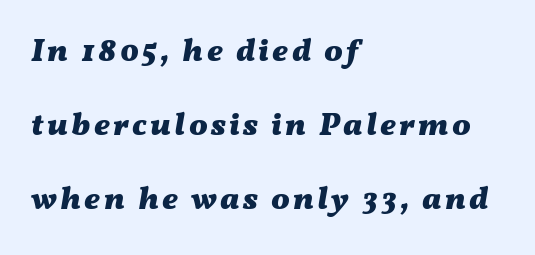
The image shows 31 px heavy, wide type, italic (leaning right); set left-aligned, loose line spacing (2.39x), not underlined; medium stroke contrast and a medium x-height.
